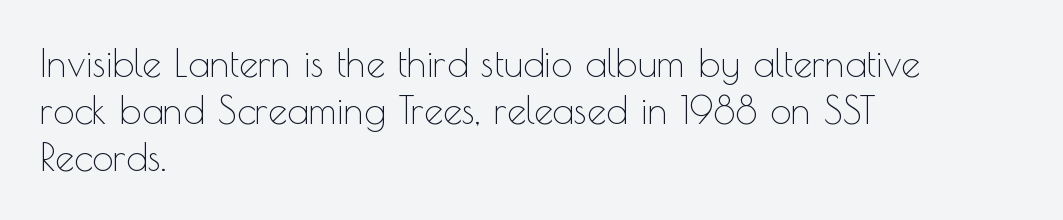
The font's upright variant was chosen for this text. These lines are rendered in a variable-pitch font. No chunkiness to these letters — they're not bold. Words float on clear page, feet unadorned.
